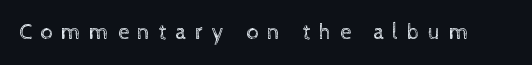
The image shows 22 px text type, upright; set unusually wide letter spacing (+0.39 em), not underlined.
